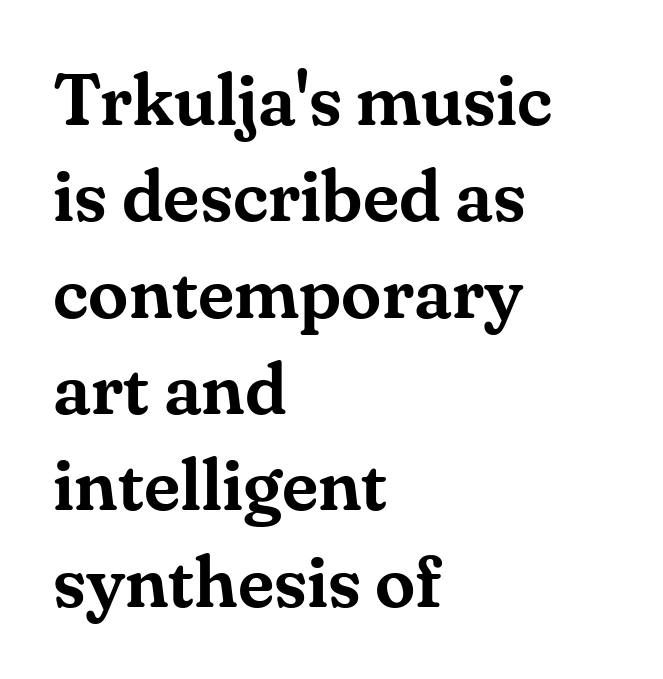
{"serif": "yes", "italic": "no", "width": "normal", "stroke_contrast": "medium", "x_height": "small", "monospaced": "no", "underline": "no", "align": "left", "line_spacing": "normal", "line_spacing_ratio": 1.32, "letter_spacing": "normal", "letter_spacing_em": 0.0, "glyph_px": 73}
